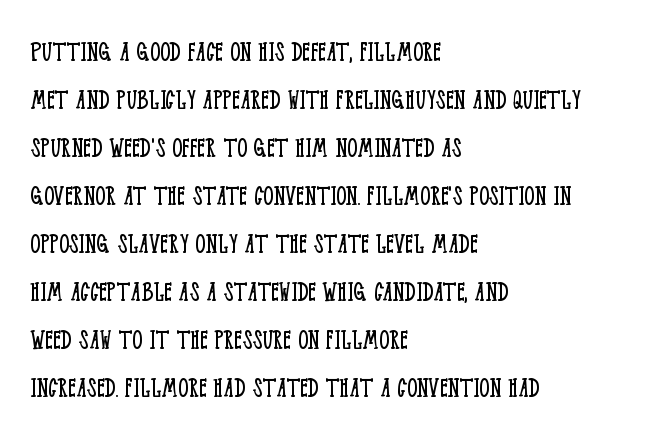
{"serif": "yes", "italic": "no", "bold": "no", "weight": "light", "width": "condensed", "stroke_contrast": "low", "x_height": "large", "monospaced": "no", "underline": "no", "align": "left", "line_spacing": "normal", "line_spacing_ratio": 1.55, "letter_spacing": "normal", "letter_spacing_em": 0.0, "glyph_px": 31}
